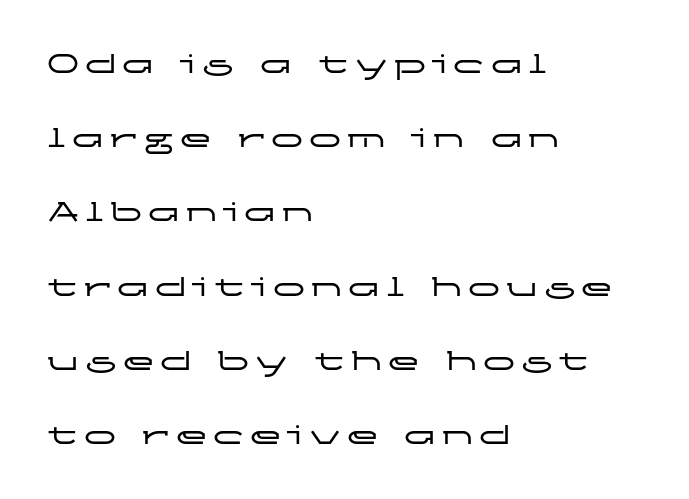
Q: Is the text italic (slanted)? A: No, it is upright.
Q: Is the typeface a serif or a sans-serif typeface? A: Sans-serif.
Q: Is the text underlined? A: No.
Q: How is the paragraph aligned? A: Left-aligned.
Q: Is the spacing between lines tight, normal or loose? A: Loose.
Q: Width (condensed, normal, or wide)? A: Wide.
Q: Stroke contrast? A: Low.
Q: x-height? A: Medium.
Q: Monospaced? A: No.
